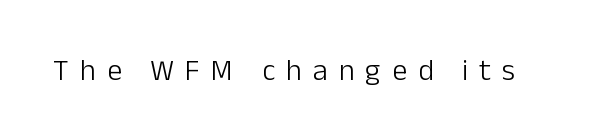
Q: Is the text bold? A: No.
Q: Is the text italic (slanted)? A: No, it is upright.
Q: Is the typeface a serif or a sans-serif typeface? A: Sans-serif.
Q: Is the text underlined? A: No.
Q: Is the spacing between letters normal or unusually wide? A: Unusually wide.
Q: Width (condensed, normal, or wide)? A: Normal.
Q: Stroke contrast? A: Low.
Q: x-height? A: Medium.
Q: Monospaced? A: No.
